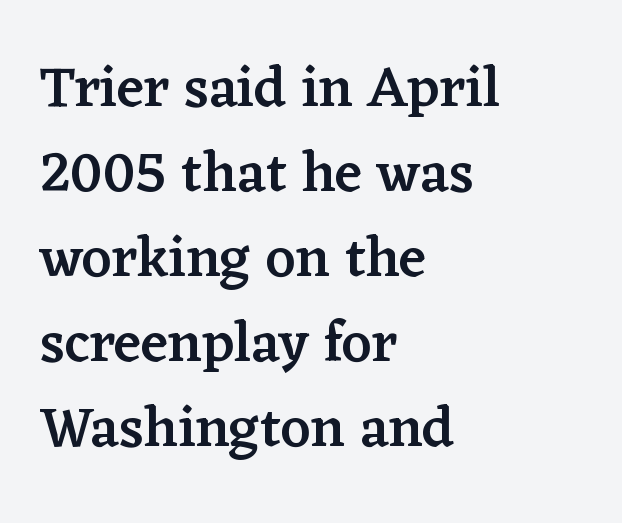
Heft: intermediate — a semibold. These lines sit exactly where default settings would place them. Lines of text with bare space underneath. Character widths vary here, with narrow letters taking less room than wide ones.
